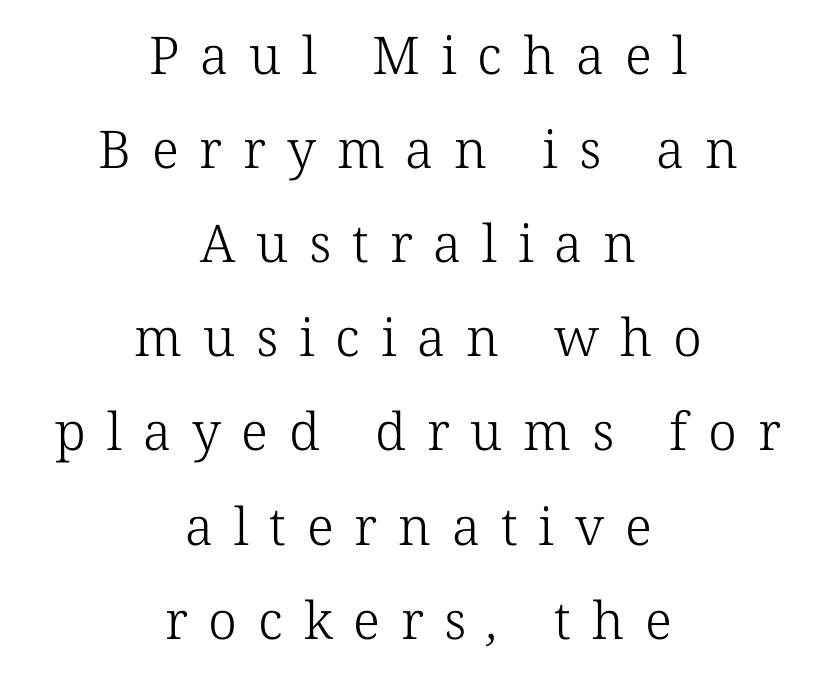
Notice how the passage keeps no hard edge, just a central spine. No word sits above an underline. You could not count columns in this text — the font is proportionally spaced. Spacing between characters has been opened up far beyond the box default. Bold? No — there's no thickening of the strokes. These lines are composed in type with serifs.
